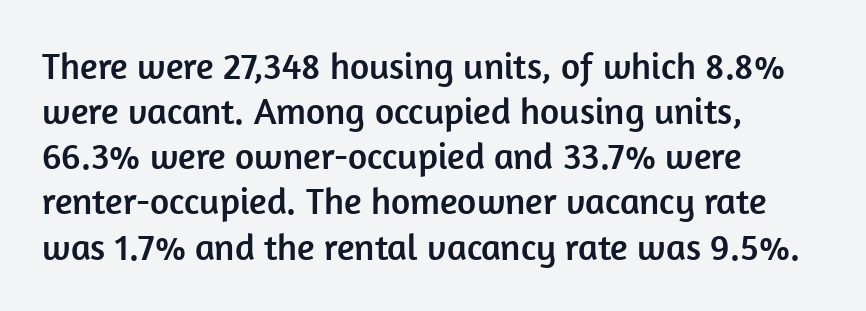
The image shows 37 px sans-serif type, upright; set left-aligned, line spacing 1.22x, normal letter spacing, not underlined; low stroke contrast and a medium x-height.
